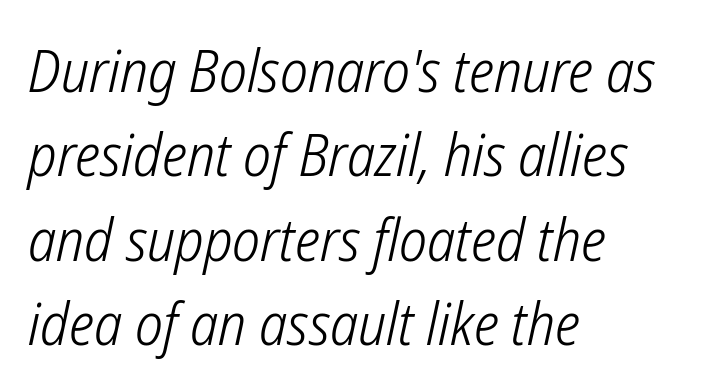
This sample uses plain, unmodified letter spacing. Caption: face not bold, strokes unweighted. Is there much room between lines? A standard amount, neither cramped nor airy. Notice how the passage keeps a crisp vertical edge on the left only. The words here are not underlined.
